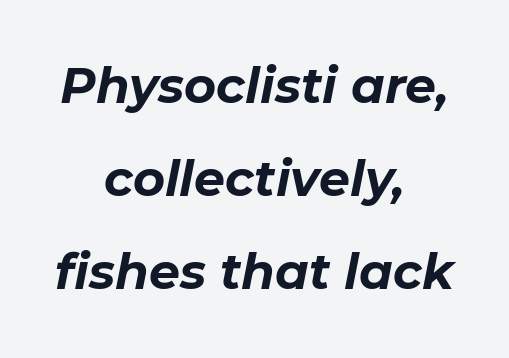
The image shows 49 px bold type, italic (leaning right); set centered, loose line spacing (1.9x), normal letter spacing, not underlined; low stroke contrast and a medium x-height.
